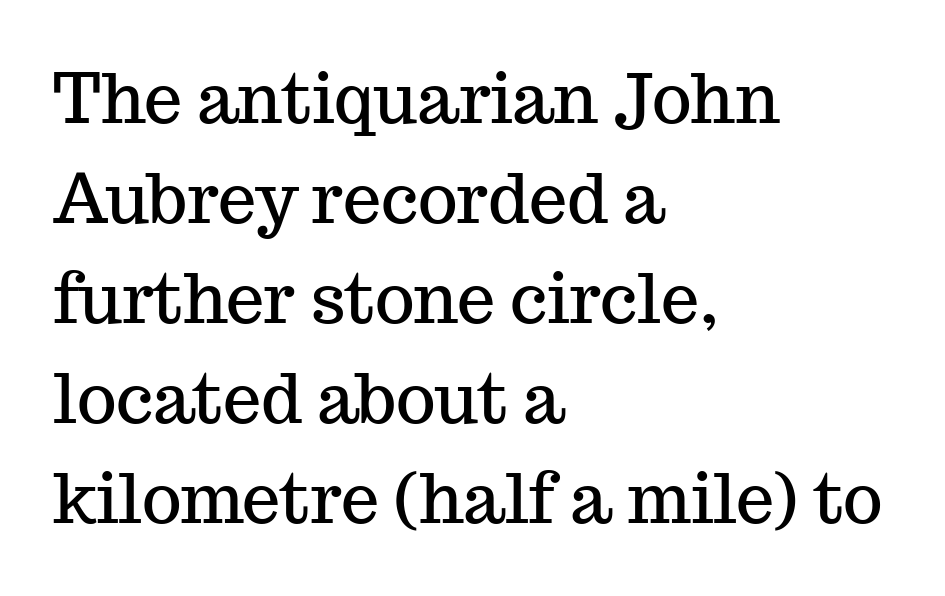
{"serif": "yes", "italic": "no", "width": "normal", "stroke_contrast": "medium", "x_height": "medium", "monospaced": "no", "underline": "no", "align": "left", "line_spacing": "normal", "line_spacing_ratio": 1.47, "letter_spacing": "normal", "letter_spacing_em": 0.0, "glyph_px": 68}
